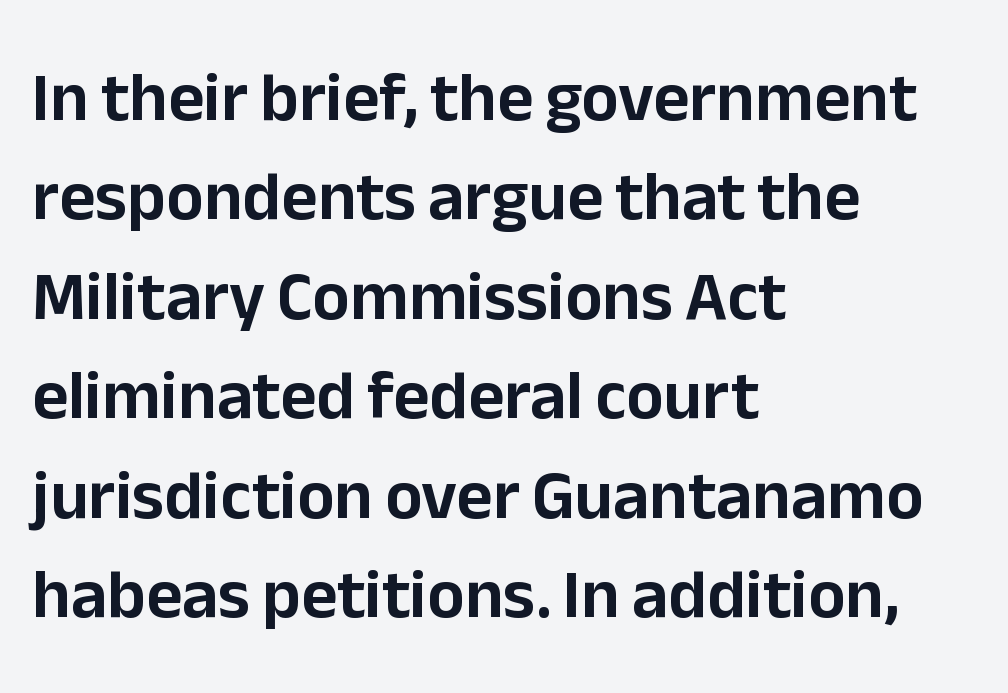
Ordinary non-slanted type is in use. One-word summary of the alignment: left. Vertically, the passage feels balanced, rows spaced as you'd expect. This sample has the flowing, uneven cadence of proportional lettering. These lines are composed in type without serifs. Clear beneath every line of the passage.
